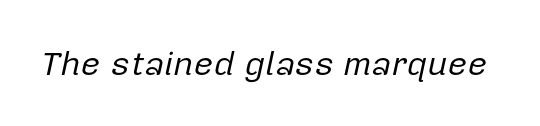
Q: Is the text bold? A: No.
Q: Is the text italic (slanted)? A: Yes, it leans right by about 12 degrees.
Q: Is the text underlined? A: No.
Q: Is the spacing between letters normal or unusually wide? A: Normal.
Q: Width (condensed, normal, or wide)? A: Normal.
Q: Stroke contrast? A: Low.
Q: x-height? A: Medium.
Q: Monospaced? A: No.
